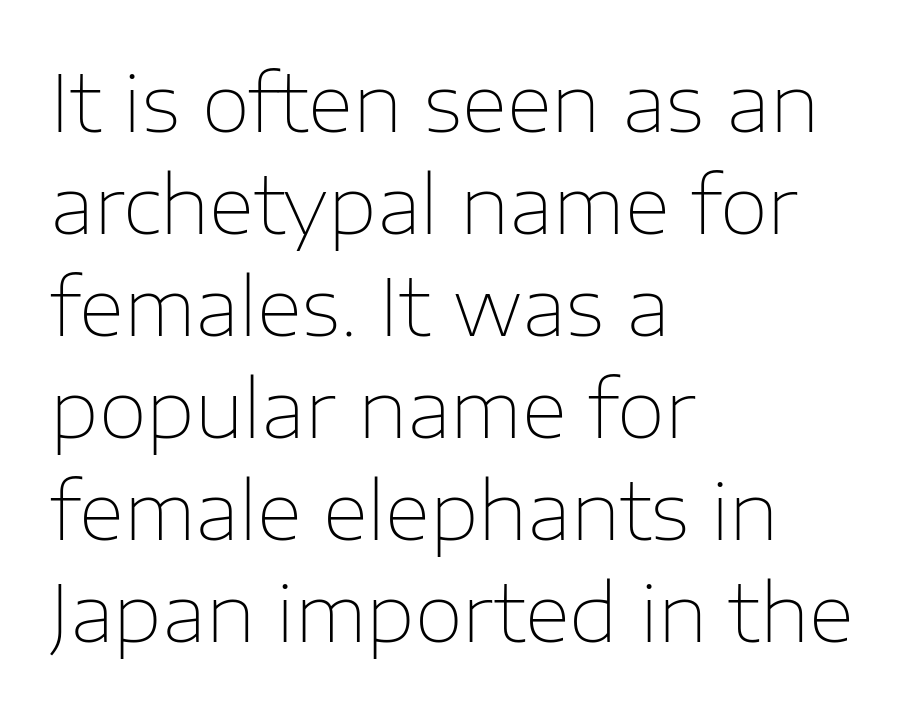
Are there feet on the stems? There aren't — it's a sans. Rule under the text: the space is simply empty. Spacing verdict: proportional, widths tailored to each character. Spacing between characters is what you'd get straight out of the box. Weight: not bold — regular or lighter. Regular leading.
